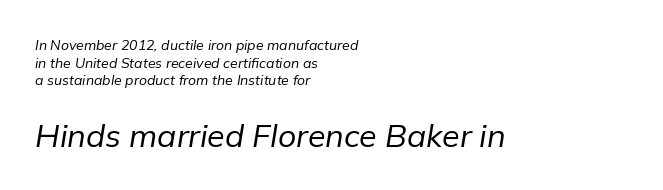
The image shows 32 px regular-weight type, italic (leaning right); set left-aligned, normal line spacing (1.26x), normal letter spacing, not underlined; the second (bottom) block is 2.29x larger; low stroke contrast and a medium x-height.
